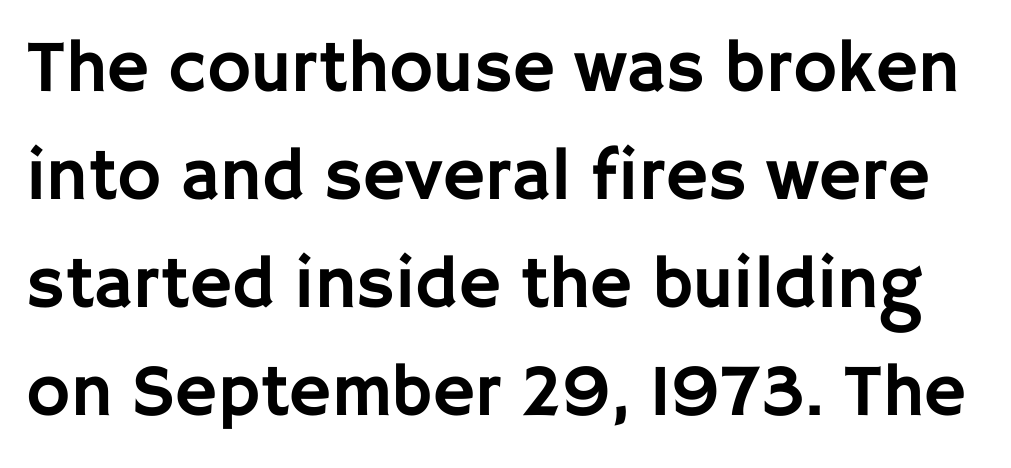
{"serif": "no", "italic": "no", "width": "normal", "stroke_contrast": "low", "x_height": "large", "monospaced": "no", "underline": "no", "line_spacing": "normal", "line_spacing_ratio": 1.46, "letter_spacing": "normal", "letter_spacing_em": 0.0, "glyph_px": 74}
